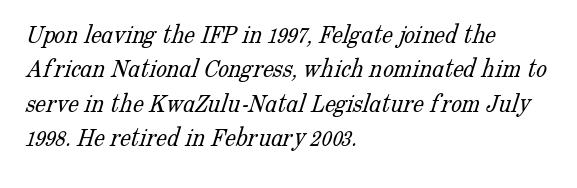
The paragraph shown leans on its left margin. Nothing unusual about the tracking: characters are spaced as the font intends. A normal amount of white space separates one row of letters from the next. These glyphs show unthickened strokes, regular width or finer.
